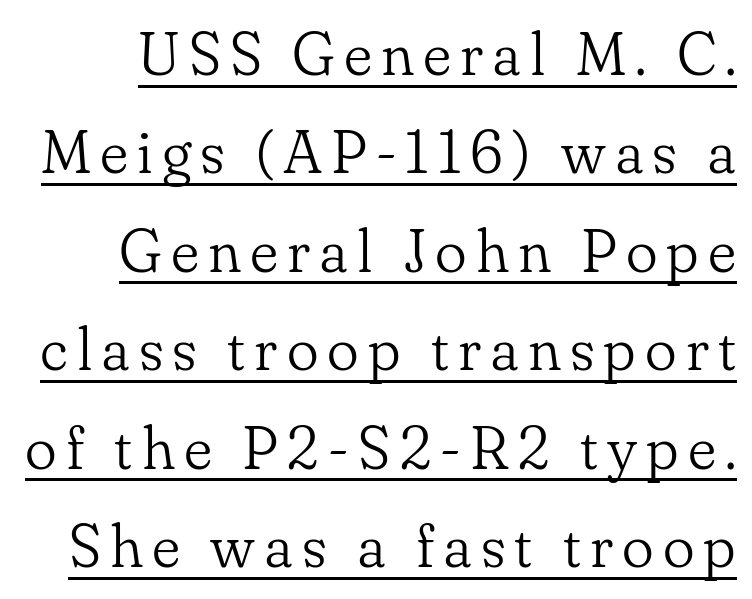
{"serif": "yes", "italic": "no", "bold": "no", "weight": "light", "width": "normal", "stroke_contrast": "low", "x_height": "small", "monospaced": "no", "underline": "yes", "line_spacing": "normal", "line_spacing_ratio": 1.64, "glyph_px": 60}
